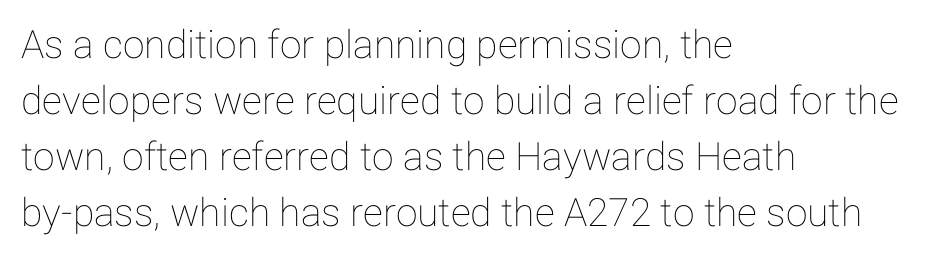
{"italic": "no", "width": "normal", "stroke_contrast": "low", "x_height": "medium", "monospaced": "no", "underline": "no", "align": "left", "line_spacing": "normal", "line_spacing_ratio": 1.44, "letter_spacing": "normal", "letter_spacing_em": 0.0, "glyph_px": 39}
